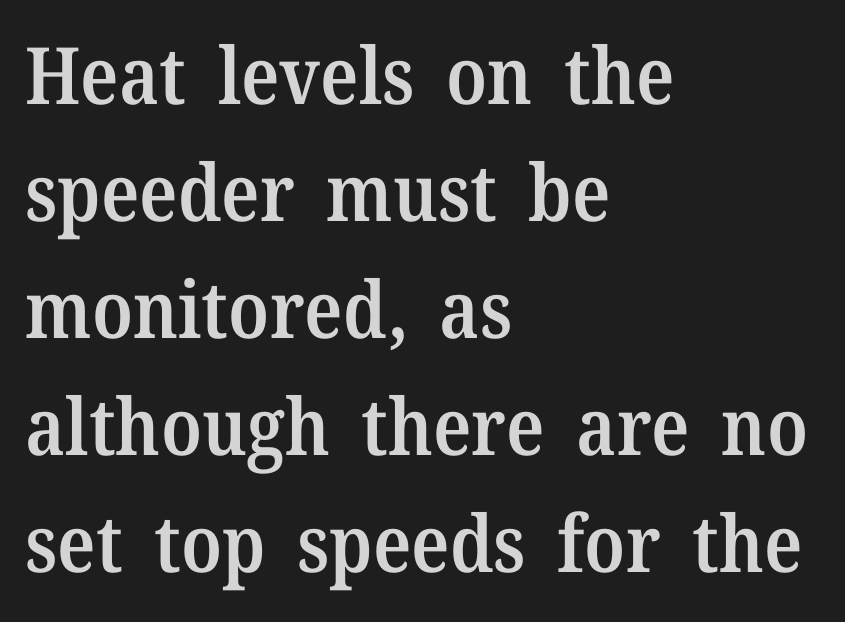
Q: Is the text bold? A: Semi-bold.
Q: Is the text italic (slanted)? A: No, it is upright.
Q: Is the typeface a serif or a sans-serif typeface? A: Serif.
Q: Is the text underlined? A: No.
Q: How is the paragraph aligned? A: Left-aligned.
Q: Is the spacing between letters normal or unusually wide? A: Normal.
Q: Is the spacing between lines tight, normal or loose? A: Normal.
Q: Width (condensed, normal, or wide)? A: Normal.
Q: Stroke contrast? A: Medium.
Q: x-height? A: Medium.
Q: Monospaced? A: No.
